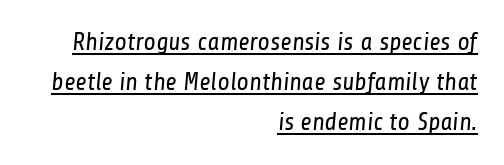
Q: Is the text bold? A: No.
Q: Is the text underlined? A: Yes.
Q: How is the paragraph aligned? A: Right-aligned.
Q: Is the spacing between letters normal or unusually wide? A: Normal.
Q: Is the spacing between lines tight, normal or loose? A: Normal.
